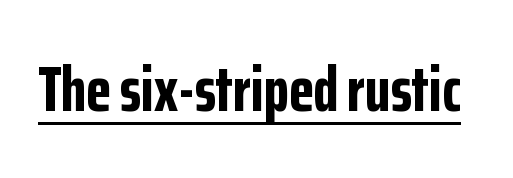
{"serif": "no", "italic": "no", "bold": "yes", "weight": "bold", "width": "condensed", "stroke_contrast": "low", "x_height": "medium", "monospaced": "no", "underline": "yes", "letter_spacing": "normal", "letter_spacing_em": 0.0, "glyph_px": 64}
